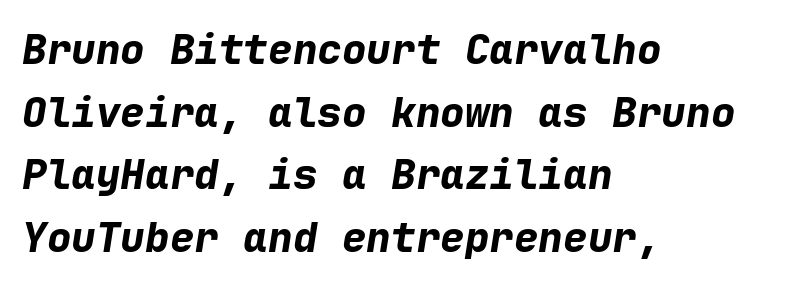
The image shows 41 px bold type, italic (leaning right), monospaced; set left-aligned, normal line spacing (1.53x), normal letter spacing, not underlined; low stroke contrast and a medium x-height.
